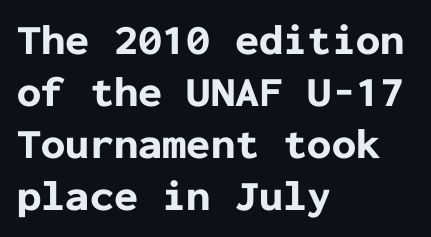
The image shows 43 px bold sans-serif type, upright, monospaced; set left-aligned, line spacing 1.21x, normal letter spacing, not underlined; low stroke contrast and a medium x-height.
